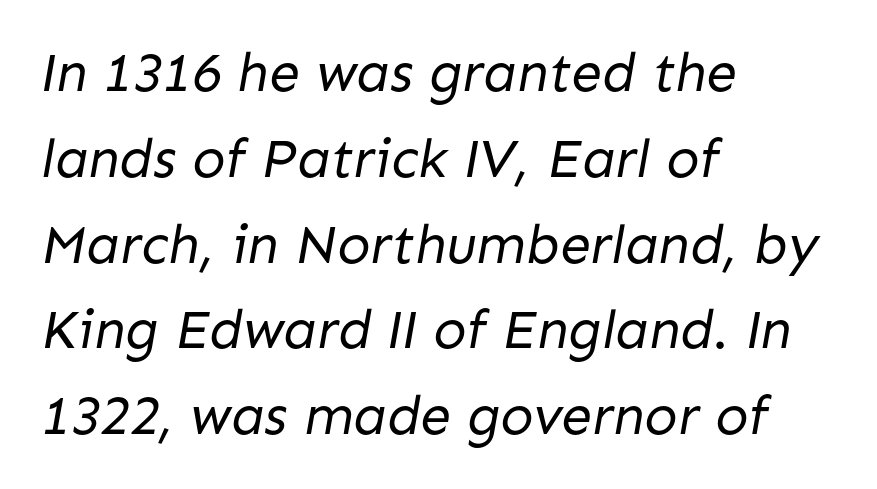
The image shows 55 px regular-weight sans-serif type; set left-aligned, normal line spacing (1.56x), normal letter spacing, not underlined; low stroke contrast and a medium x-height.
